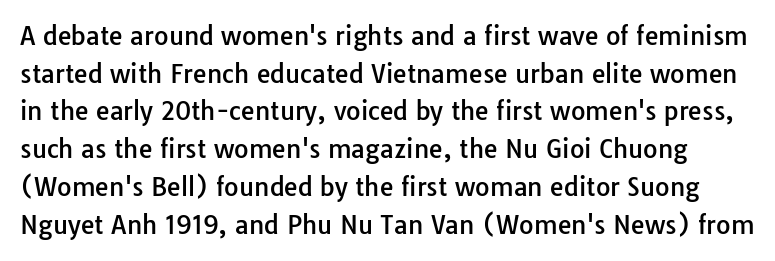
The image shows 25 px text type, upright; set normal line spacing (1.51x), normal letter spacing, not underlined.
